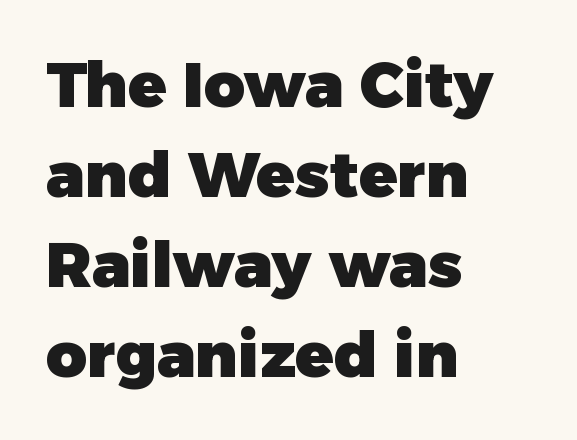
The image shows 63 px heavy sans-serif type, upright; set left-aligned, normal line spacing (1.43x), normal letter spacing, not underlined; low stroke contrast and a medium x-height.
